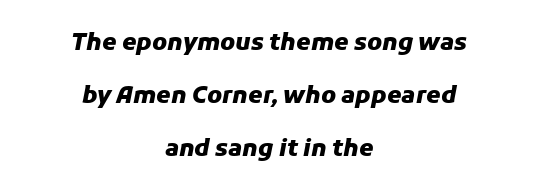
Descenders hang freely into open space. Would a proofreader flag this as italicized? Yes. Compared with typical paragraphs, the rows here are farther apart. Default kerning and tracking; the words read as compact shapes.
